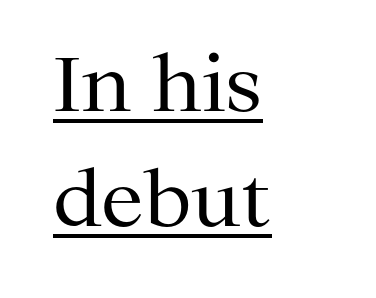
The image shows 76 px regular-weight serif type, upright; set left-aligned, normal line spacing (1.51x), normal letter spacing, underlined; medium stroke contrast and a medium x-height.
